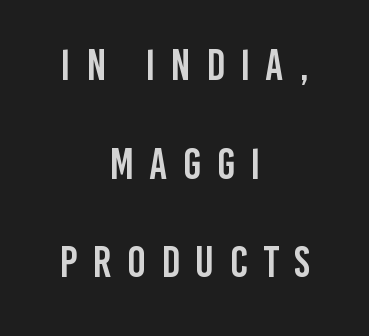
The setting favours the middle, as headings and verse often do. Spacing between characters has been opened up far beyond the box default. You could fit nearly another row in the gap between these rows. A roman cut, with each character standing at attention. Proportional: the letters do not fall into vertical columns.
